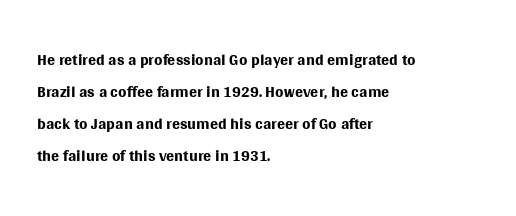
The image shows 24 px text type, upright; set left-aligned, normal line spacing (1.34x), normal letter spacing, not underlined.
